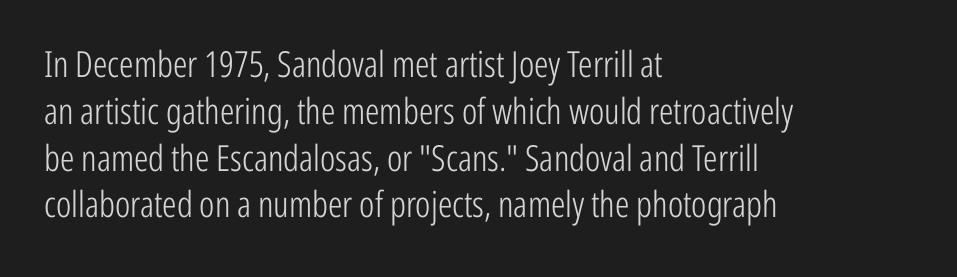
Nothing sits at the stroke ends, so this counts as sans-serif. Unlike italic type, these characters show no tilt at all. Rows of type keep a routine distance in the vertical direction. The passage shown is typed in a proportional face where columns would drift. The strokes carry an ordinary text weight at most.
